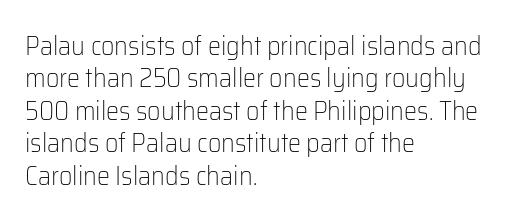
Q: Is the text bold? A: No.
Q: Is the text italic (slanted)? A: No, it is upright.
Q: Is the text underlined? A: No.
Q: How is the paragraph aligned? A: Left-aligned.
Q: Is the spacing between letters normal or unusually wide? A: Normal.
Q: Is the spacing between lines tight, normal or loose? A: Normal.
